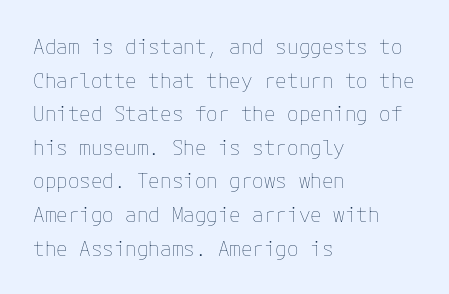
The image shows 21 px text type, upright; set left-aligned, normal line spacing (1.6x), normal letter spacing, not underlined.
